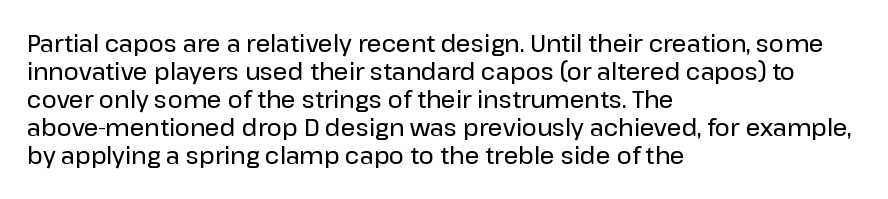
{"italic": "no", "underline": "no", "align": "left", "line_spacing_ratio": 1.22, "letter_spacing": "normal", "letter_spacing_em": 0.0, "glyph_px": 23}
